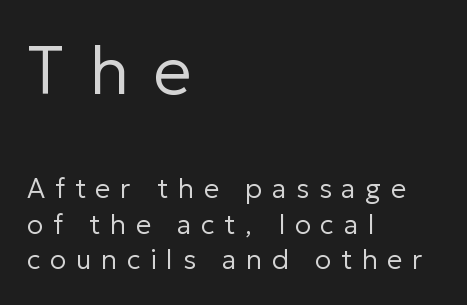
Q: Is the text bold? A: No.
Q: Is the text italic (slanted)? A: No, it is upright.
Q: Is the typeface a serif or a sans-serif typeface? A: Sans-serif.
Q: Is the text underlined? A: No.
Q: How is the paragraph aligned? A: Left-aligned.
Q: Is the spacing between letters normal or unusually wide? A: Unusually wide.
Q: Is the spacing between lines tight, normal or loose? A: Normal.
Q: Which block of text is set in a larger size, the first (top) or the second (bottom)? A: The first (top) one.
Q: Width (condensed, normal, or wide)? A: Normal.
Q: Stroke contrast? A: Low.
Q: x-height? A: Medium.
Q: Monospaced? A: No.
